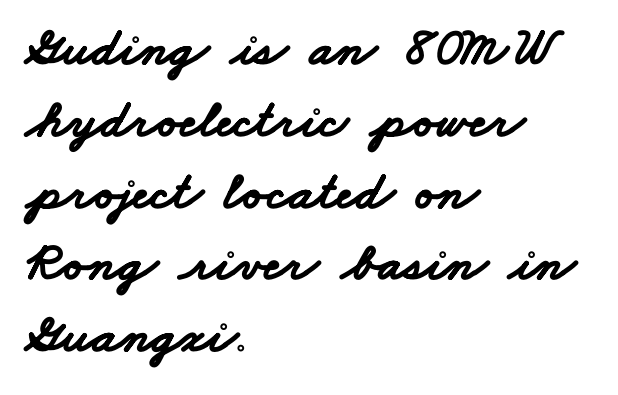
The image shows 54 px bold, wide sans-serif type; set left-aligned, normal line spacing (1.33x), normal letter spacing, not underlined; low stroke contrast and a small x-height.
